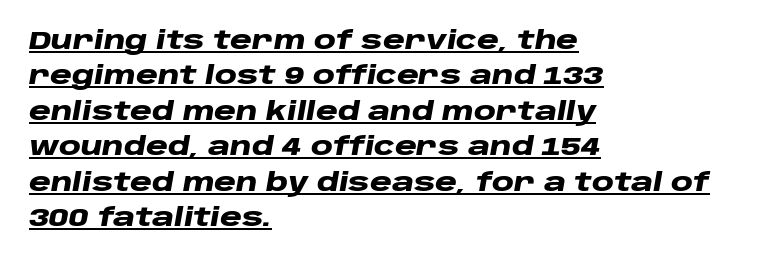
One glance says typical: line gaps are just what's usual. Line starts are locked; line ends wander. The type is set solid horizontally, with unmodified tracking. The face used here has the dense, thick strokes of a bold. Caption: lettering with a line underneath.
